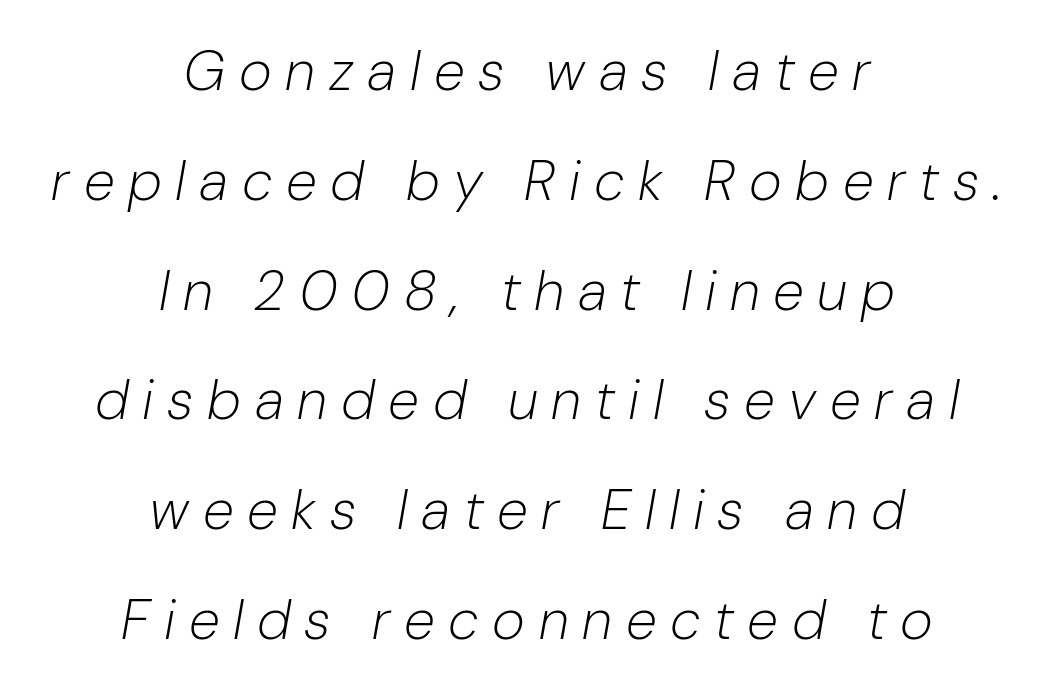
Inter-character spacing is expanded well beyond the font's built-in metrics. Is the block centered? Yes — each line is placed symmetrically about the middle. Interline gaps are noticeably wide in this sample. The rendering uses natural spacing where letterforms have individual widths. Descenders hang freely into open space.
